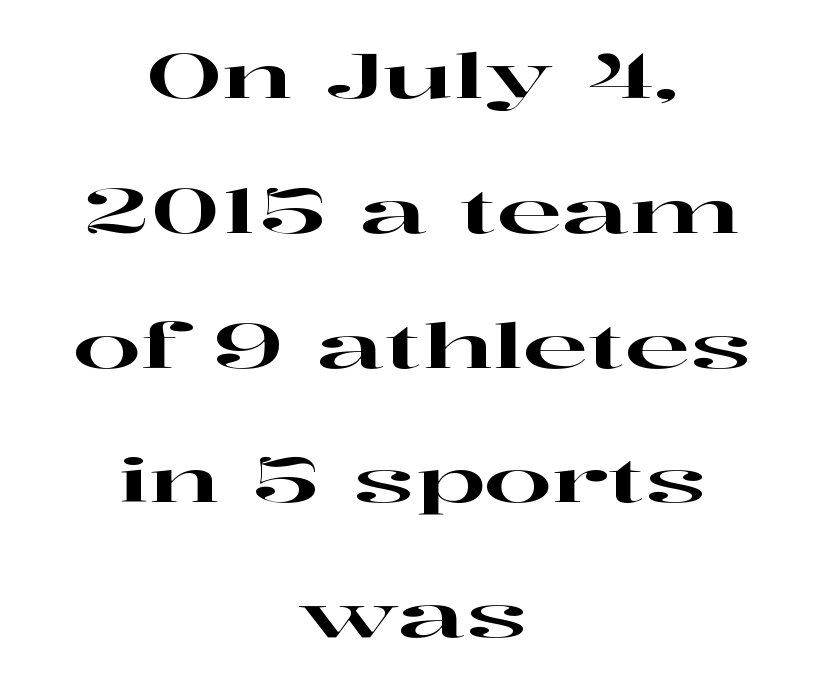
The typesetter chose a symmetrical, centered arrangement here. Descenders hang freely into open space. How are the letters spaced? Ordinarily, with no added tracking. Serif or sans? Serif — the stroke terminals have little feet. Think of a printed novel: that variable character pitch is what you see here.
